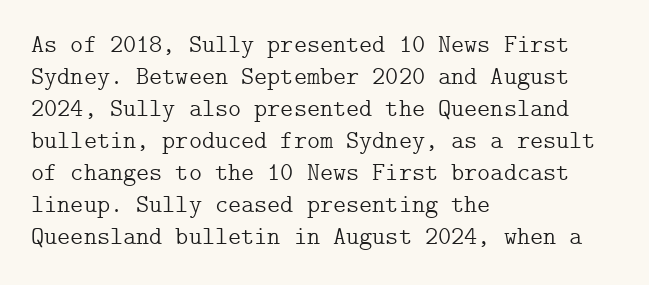
Q: Is the text bold? A: No.
Q: Is the text italic (slanted)? A: No, it is upright.
Q: Is the text underlined? A: No.
Q: How is the paragraph aligned? A: Left-aligned.
Q: Is the spacing between letters normal or unusually wide? A: Normal.
Q: Is the spacing between lines tight, normal or loose? A: Normal.
